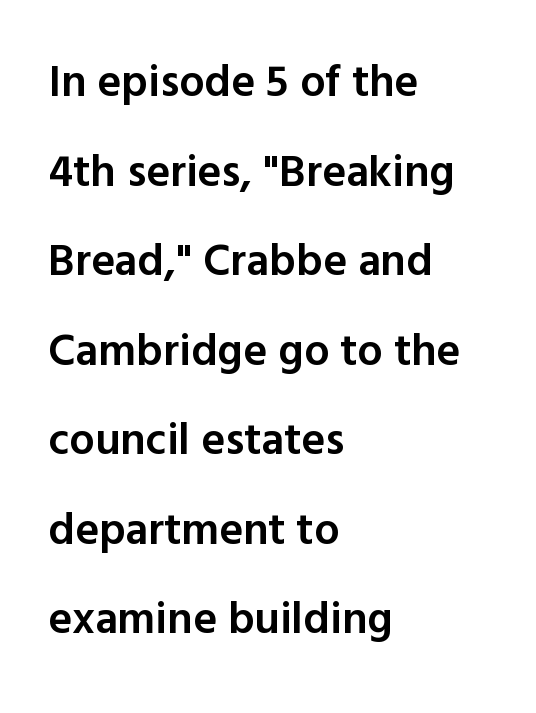
Note the varied advance widths — an 'i' is clearly narrower than an 'm'. The space beneath each line is pristine and unruled. Serif or sans? Sans — the stroke terminals are bare. Does the leading feel generous? Absolutely, it's lavish. If you drew a line through each stem, it would be perfectly vertical. Observe the ordinary spacing: letters are neighbours, not strangers.
